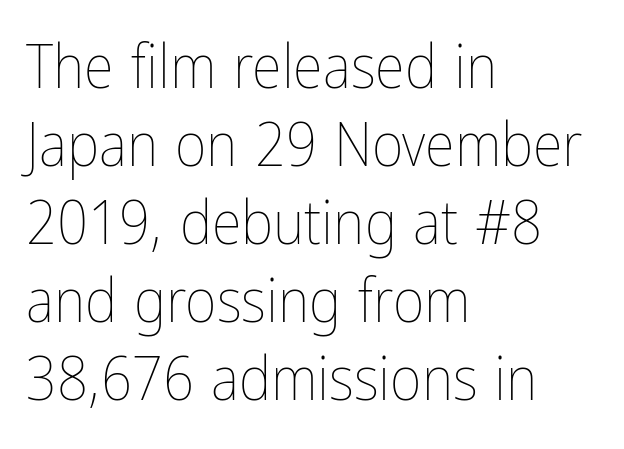
{"italic": "no", "bold": "no", "weight": "thin", "width": "condensed", "stroke_contrast": "low", "x_height": "medium", "monospaced": "no", "underline": "no", "align": "left", "line_spacing": "normal", "line_spacing_ratio": 1.28, "letter_spacing": "normal", "letter_spacing_em": 0.0, "glyph_px": 61}
